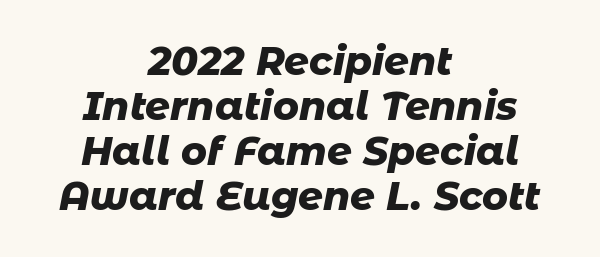
Typographic density is high because the face is bold. The line-height multiplier appears low, near solid setting. Neither beginnings nor endings align; midpoints do. Just letters on the line, the space beneath them empty. Looks like regular typesetting: each glyph gets only the width it needs. Slant detected: the letters are inclined.
